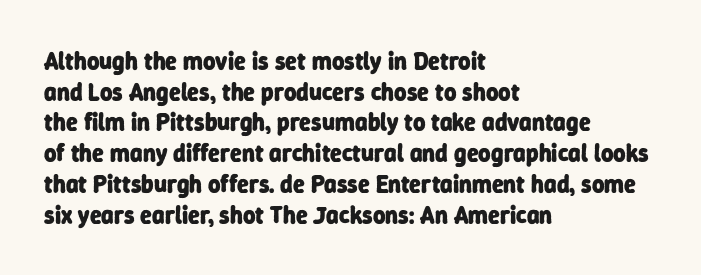
Line starts are locked; line ends wander. Underlining? Definitely not there. Is there much room between lines? A standard amount, neither cramped nor airy. You'd pick this weight for a headline — it's a proper bold.
